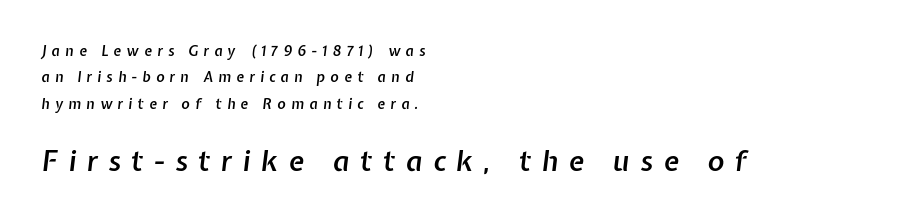
This is the in-between weight designers call semibold or demi. The passage shown is not underscored anywhere. Each line starts at the same left margin while the right side varies. Visually, the bottom section dominates because its glyphs are scaled up.
